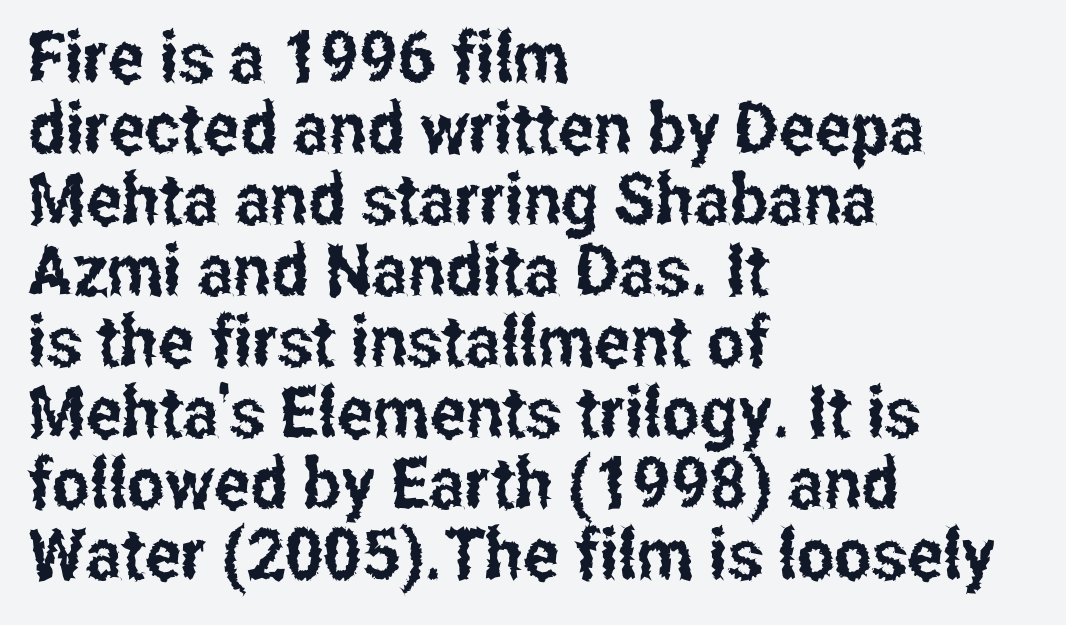
Between one letter and the next there's only the usual sliver of space. Grotesque or geometric, the face here clearly has no serifs. Horizontal bands of white between lines are thin slivers. Unlike italic type, these characters show no tilt at all.
